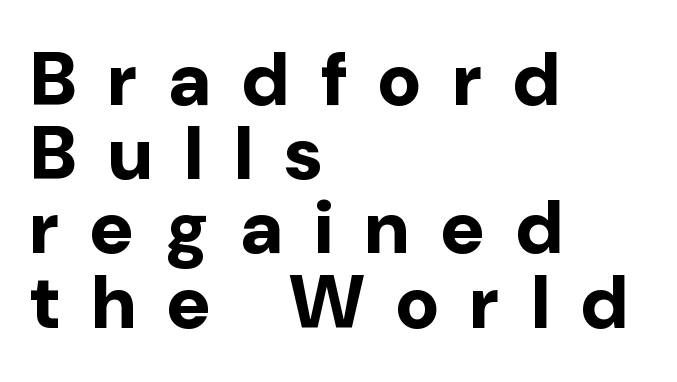
No italicization has been applied; the sample stays upright. As a designer I'd log this as weight 700, bold. Each word looks stretched out because of the extra space between its letters. Note: no serifs on the glyphs. Note the varied advance widths — an 'i' is clearly narrower than an 'm'.
